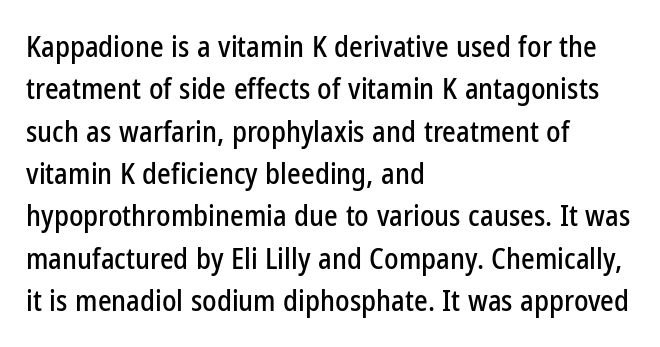
{"serif": "no", "italic": "no", "width": "condensed", "stroke_contrast": "low", "x_height": "medium", "monospaced": "no", "underline": "no", "align": "left", "line_spacing": "normal", "line_spacing_ratio": 1.46, "letter_spacing": "normal", "letter_spacing_em": 0.0, "glyph_px": 29}
